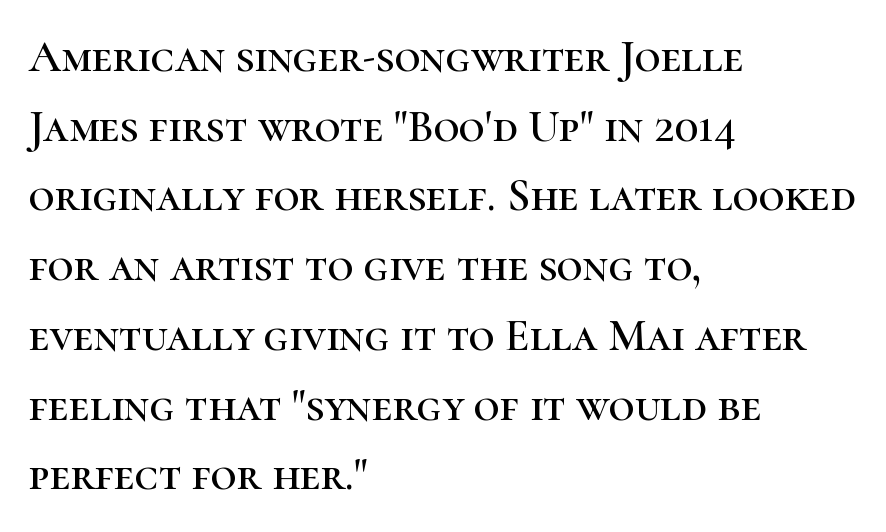
Q: Is the text italic (slanted)? A: No, it is upright.
Q: Is the typeface a serif or a sans-serif typeface? A: Serif.
Q: Is the text underlined? A: No.
Q: How is the paragraph aligned? A: Left-aligned.
Q: Is the spacing between letters normal or unusually wide? A: Normal.
Q: Is the spacing between lines tight, normal or loose? A: Normal.
Q: Width (condensed, normal, or wide)? A: Normal.
Q: Stroke contrast? A: High.
Q: x-height? A: Medium.
Q: Monospaced? A: No.
